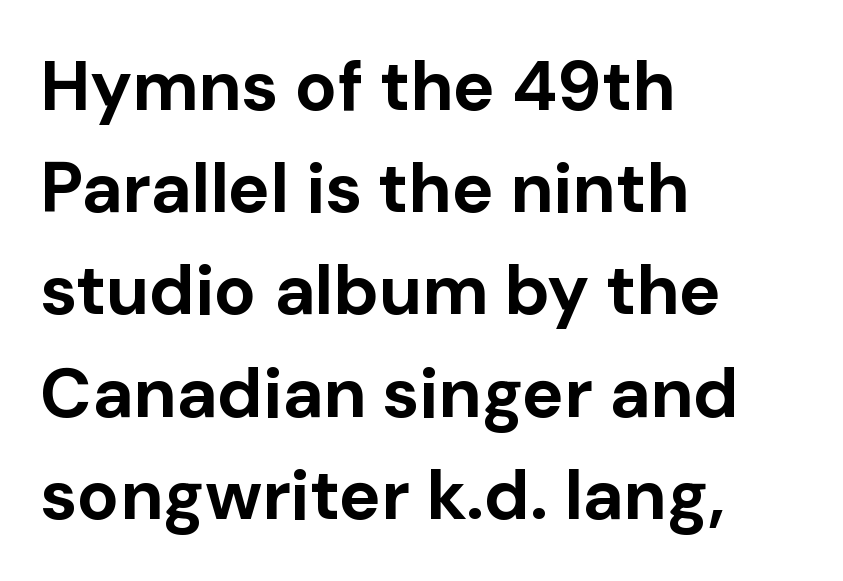
Q: Is the text bold? A: Yes.
Q: Is the text italic (slanted)? A: No, it is upright.
Q: Is the typeface a serif or a sans-serif typeface? A: Sans-serif.
Q: Is the text underlined? A: No.
Q: How is the paragraph aligned? A: Left-aligned.
Q: Is the spacing between letters normal or unusually wide? A: Normal.
Q: Is the spacing between lines tight, normal or loose? A: Normal.
Q: Width (condensed, normal, or wide)? A: Normal.
Q: Stroke contrast? A: Low.
Q: x-height? A: Medium.
Q: Monospaced? A: No.
